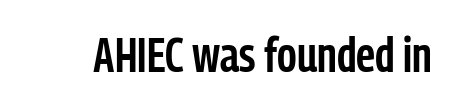
{"serif": "no", "italic": "no", "bold": "semi", "weight": "semibold", "width": "condensed", "stroke_contrast": "low", "x_height": "medium", "monospaced": "no", "underline": "no", "letter_spacing": "normal", "letter_spacing_em": 0.0, "glyph_px": 49}
